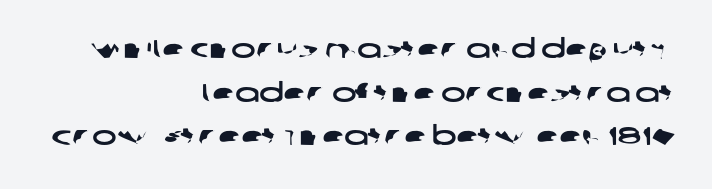
The image shows 26 px text type; set right-aligned, normal line spacing (1.68x), normal letter spacing, not underlined.
